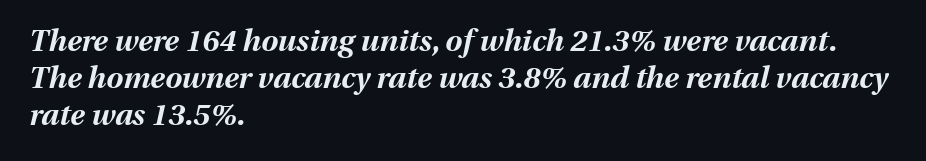
{"italic": "yes", "lean": "right", "slant_degrees": 13, "bold": "yes", "weight": "bold", "width": "normal", "stroke_contrast": "medium", "x_height": "medium", "monospaced": "no", "underline": "no", "align": "left", "line_spacing_ratio": 1.23, "letter_spacing": "normal", "letter_spacing_em": 0.0, "glyph_px": 30}
